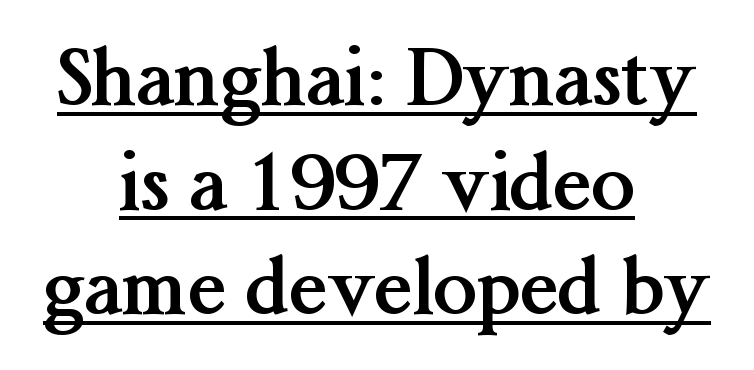
The image shows 78 px semibold serif type, upright; set centered, normal line spacing (1.34x), normal letter spacing, underlined; medium stroke contrast and a medium x-height.
